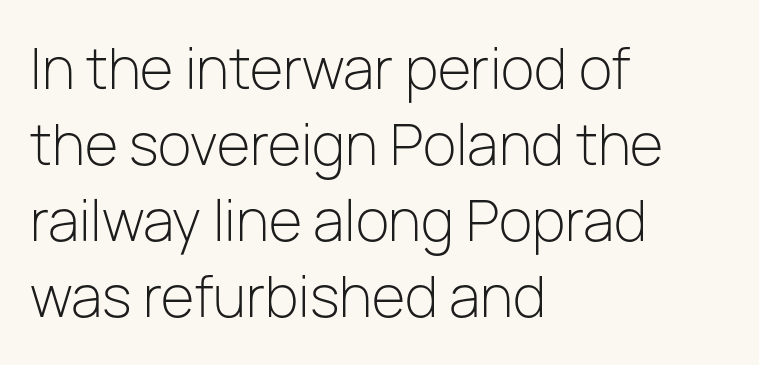
Q: Is the text bold? A: No.
Q: Is the text italic (slanted)? A: No, it is upright.
Q: Is the typeface a serif or a sans-serif typeface? A: Sans-serif.
Q: Is the text underlined? A: No.
Q: How is the paragraph aligned? A: Left-aligned.
Q: Is the spacing between letters normal or unusually wide? A: Normal.
Q: Is the spacing between lines tight, normal or loose? A: Normal.
Q: Width (condensed, normal, or wide)? A: Normal.
Q: Stroke contrast? A: Low.
Q: x-height? A: Medium.
Q: Monospaced? A: No.
